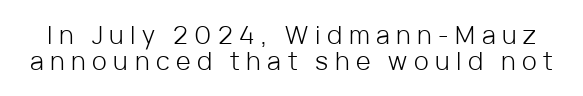
Q: Is the text bold? A: No.
Q: Is the text italic (slanted)? A: No, it is upright.
Q: Is the text underlined? A: No.
Q: Is the spacing between letters normal or unusually wide? A: Unusually wide.
Q: Is the spacing between lines tight, normal or loose? A: Tight.
